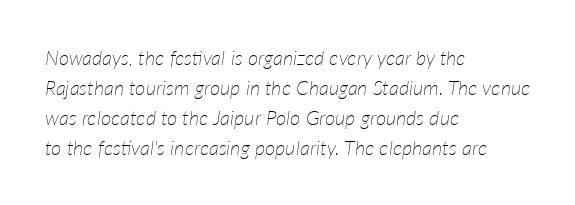
{"italic": "yes", "lean": "right", "slant_degrees": 7, "bold": "no", "underline": "no", "align": "left", "line_spacing": "normal", "line_spacing_ratio": 1.5, "letter_spacing": "normal", "letter_spacing_em": 0.0, "glyph_px": 20}
